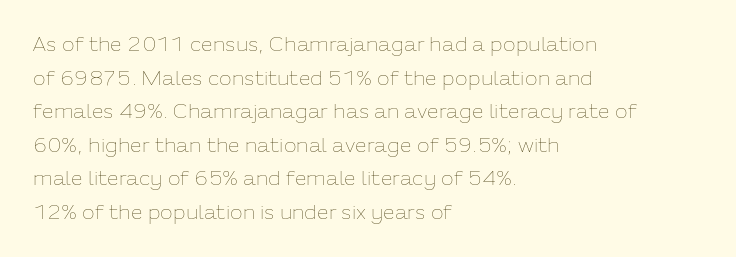
Q: Is the text bold? A: No.
Q: Is the text italic (slanted)? A: No, it is upright.
Q: Is the text underlined? A: No.
Q: How is the paragraph aligned? A: Left-aligned.
Q: Is the spacing between letters normal or unusually wide? A: Normal.
Q: Is the spacing between lines tight, normal or loose? A: Normal.
